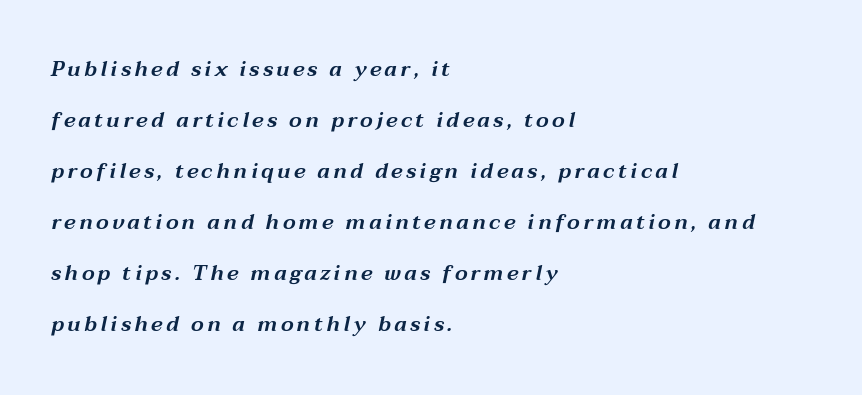
{"italic": "yes", "lean": "right", "slant_degrees": 12, "underline": "no", "align": "left", "line_spacing": "loose", "line_spacing_ratio": 2.43, "glyph_px": 21}
